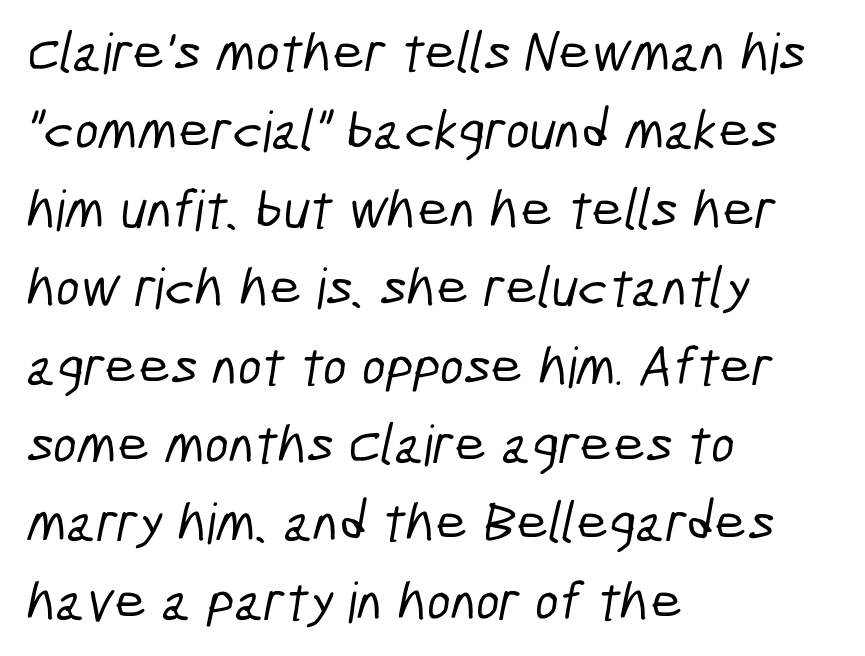
Q: Is the typeface a serif or a sans-serif typeface? A: Sans-serif.
Q: Is the text underlined? A: No.
Q: How is the paragraph aligned? A: Left-aligned.
Q: Is the spacing between letters normal or unusually wide? A: Normal.
Q: Is the spacing between lines tight, normal or loose? A: Normal.
Q: Width (condensed, normal, or wide)? A: Condensed.
Q: Stroke contrast? A: Low.
Q: x-height? A: Medium.
Q: Monospaced? A: No.
